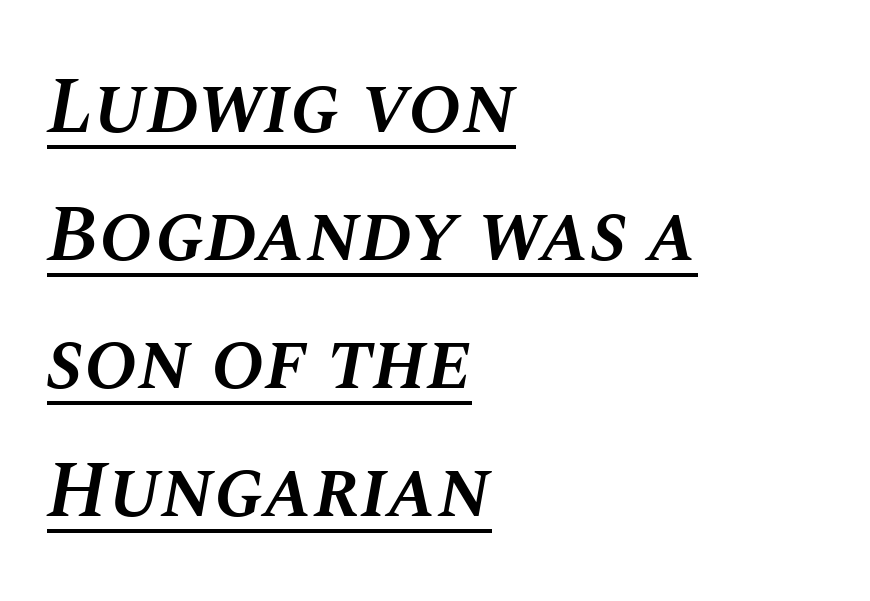
{"italic": "yes", "lean": "right", "slant_degrees": 10, "bold": "semi", "weight": "semibold", "width": "normal", "stroke_contrast": "medium", "x_height": "large", "monospaced": "no", "underline": "yes", "align": "left", "line_spacing": "normal", "line_spacing_ratio": 1.6, "letter_spacing": "normal", "letter_spacing_em": 0.0, "glyph_px": 80}
